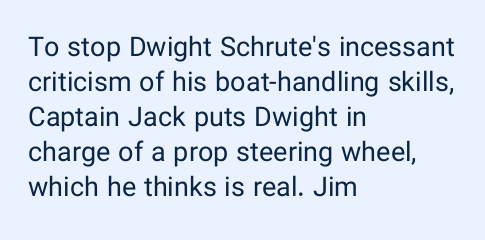
{"italic": "no", "bold": "no", "underline": "no", "align": "left", "line_spacing": "normal", "line_spacing_ratio": 1.3, "letter_spacing": "normal", "letter_spacing_em": 0.0, "glyph_px": 27}
